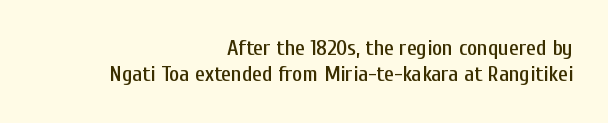
{"italic": "no", "underline": "no", "align": "right", "line_spacing_ratio": 1.2, "letter_spacing": "normal", "letter_spacing_em": 0.0, "glyph_px": 22}
